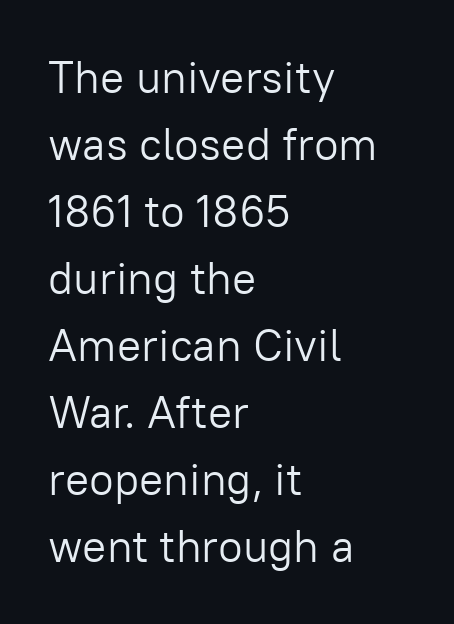
The image shows 45 px light sans-serif type, upright; set left-aligned, normal line spacing (1.49x), normal letter spacing, not underlined; low stroke contrast and a medium x-height.
